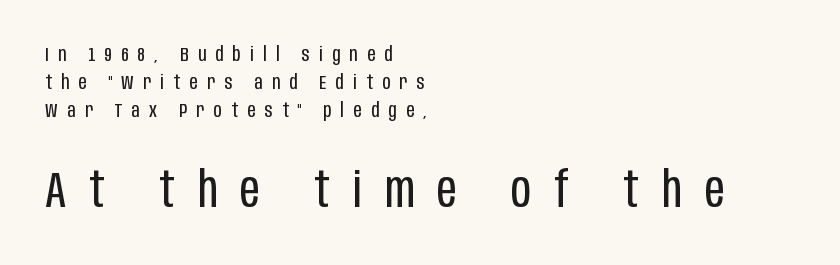
{"serif": "no", "italic": "no", "bold": "no", "weight": "regular", "width": "condensed", "stroke_contrast": "low", "x_height": "large", "monospaced": "no", "underline": "no", "align": "left", "line_spacing": "normal", "line_spacing_ratio": 1.4, "letter_spacing": "wide", "letter_spacing_em": 0.47, "larger_block": "second", "size_ratio": 2.45, "glyph_px": 49}
